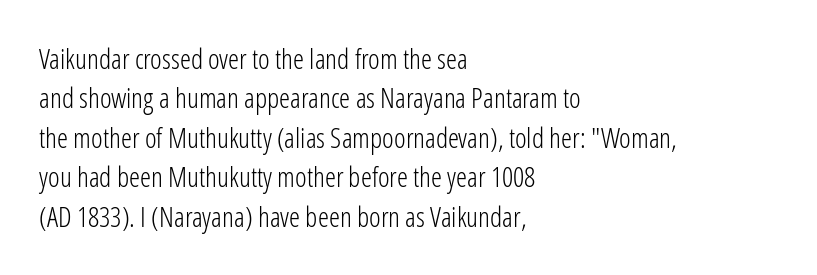
The image shows 28 px light, condensed sans-serif type, upright; set left-aligned, normal line spacing (1.41x), normal letter spacing, not underlined; low stroke contrast and a medium x-height.
